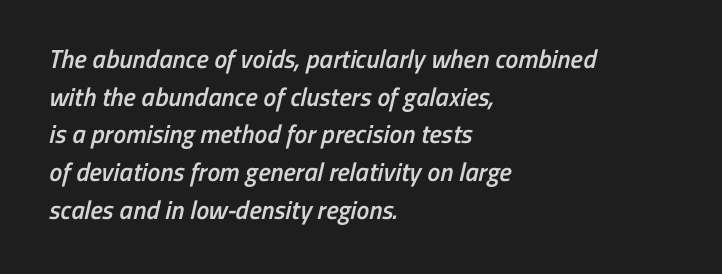
{"bold": "semi", "underline": "no", "align": "left", "line_spacing": "normal", "line_spacing_ratio": 1.45, "letter_spacing": "normal", "letter_spacing_em": 0.0, "glyph_px": 26}
